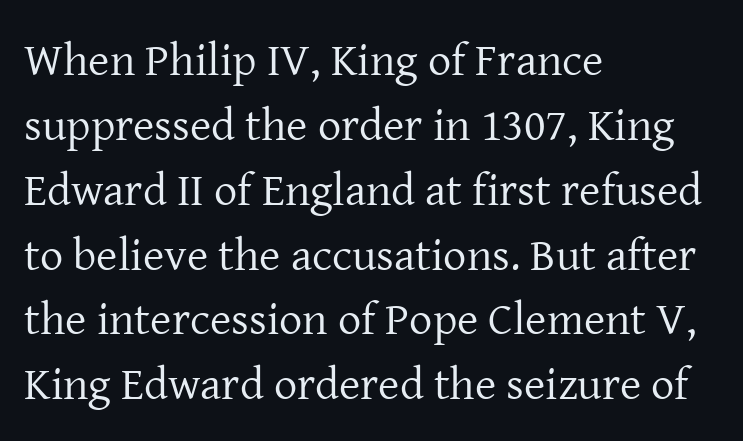
The image shows 46 px regular-weight serif type, upright; set left-aligned, normal line spacing (1.41x), normal letter spacing, not underlined; low stroke contrast and a medium x-height.
